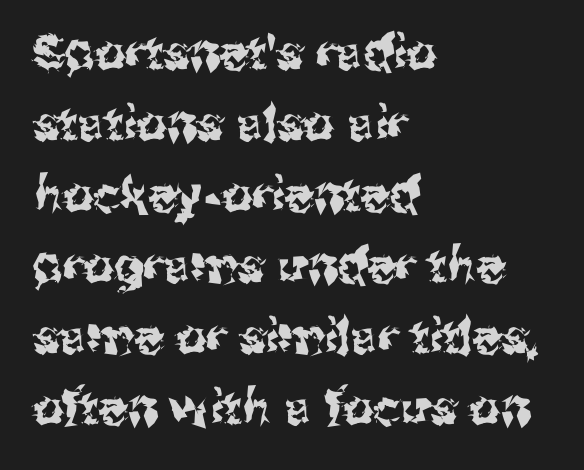
Q: Is the text italic (slanted)? A: No, it is upright.
Q: Is the typeface a serif or a sans-serif typeface? A: Sans-serif.
Q: Is the text underlined? A: No.
Q: How is the paragraph aligned? A: Left-aligned.
Q: Is the spacing between letters normal or unusually wide? A: Normal.
Q: Is the spacing between lines tight, normal or loose? A: Normal.
Q: Width (condensed, normal, or wide)? A: Normal.
Q: Stroke contrast? A: Medium.
Q: x-height? A: Medium.
Q: Monospaced? A: No.
